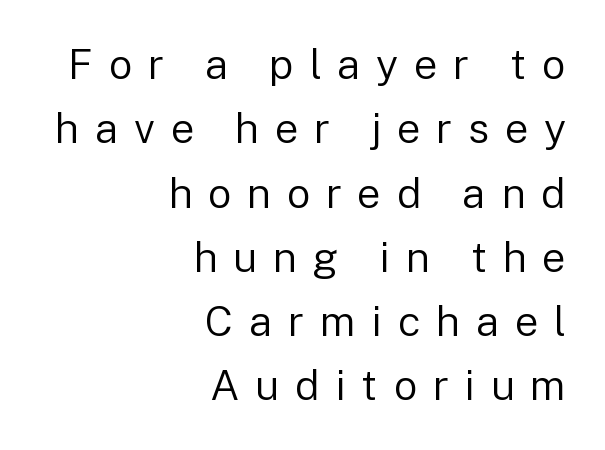
The image shows 42 px regular-weight sans-serif type, upright; set right-aligned, normal line spacing (1.53x), unusually wide letter spacing (+0.37 em), not underlined; low stroke contrast and a medium x-height.
